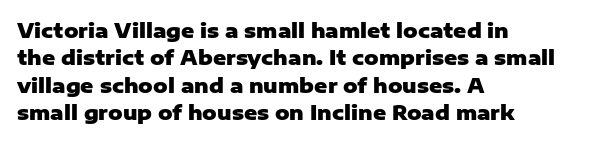
{"italic": "no", "bold": "yes", "underline": "no", "align": "left", "line_spacing": "normal", "line_spacing_ratio": 1.37, "letter_spacing": "normal", "letter_spacing_em": 0.0, "glyph_px": 20}
